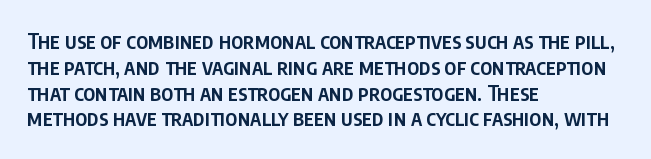
Weight: semibold (demi). Clear beneath every line of the passage. Nothing unusual about the tracking: characters are spaced as the font intends. Notice how the stems are strictly vertical — no italics here. This sample is left-justified, so line endings fall wherever the words run out.
